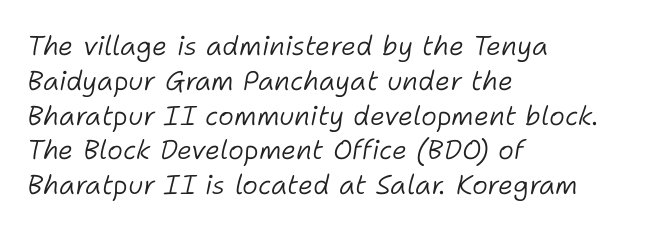
Words appear dense and cohesive because spacing is normal. Left-aligned paragraph, ragged on the right. Is the type heavy? It reads as light-to-regular instead. Leading: standard. Looking at the ascenders, they clearly lean.
